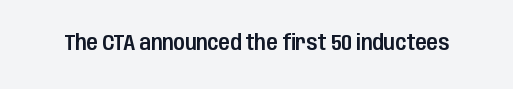
{"italic": "no", "underline": "no", "letter_spacing": "normal", "letter_spacing_em": 0.0, "glyph_px": 21}
